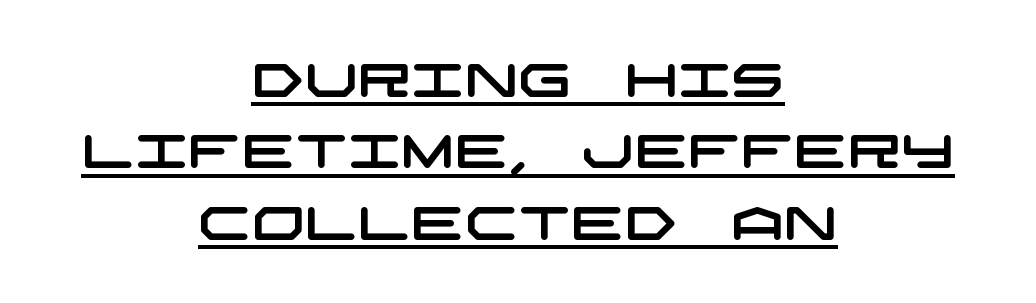
{"serif": "no", "width": "wide", "stroke_contrast": "low", "x_height": "large", "underline": "yes", "align": "center", "line_spacing": "normal", "line_spacing_ratio": 1.52, "letter_spacing": "normal", "letter_spacing_em": 0.0, "glyph_px": 47}
